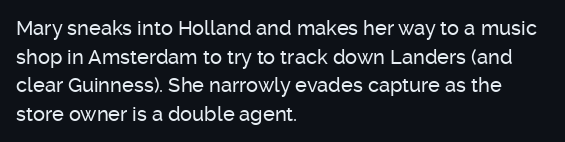
{"italic": "no", "underline": "no", "align": "left", "line_spacing": "normal", "line_spacing_ratio": 1.43, "letter_spacing": "normal", "letter_spacing_em": 0.0, "glyph_px": 20}
